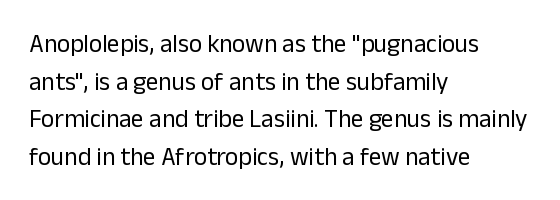
{"italic": "no", "bold": "no", "underline": "no", "align": "left", "line_spacing": "normal", "line_spacing_ratio": 1.51, "letter_spacing": "normal", "letter_spacing_em": 0.0, "glyph_px": 25}
